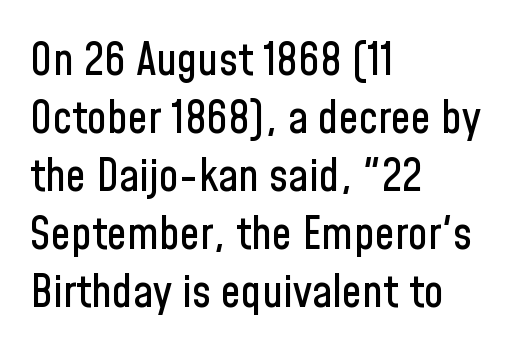
{"serif": "no", "italic": "no", "width": "condensed", "stroke_contrast": "low", "x_height": "medium", "monospaced": "no", "underline": "no", "align": "left", "line_spacing": "normal", "line_spacing_ratio": 1.29, "letter_spacing": "normal", "letter_spacing_em": 0.0, "glyph_px": 45}
